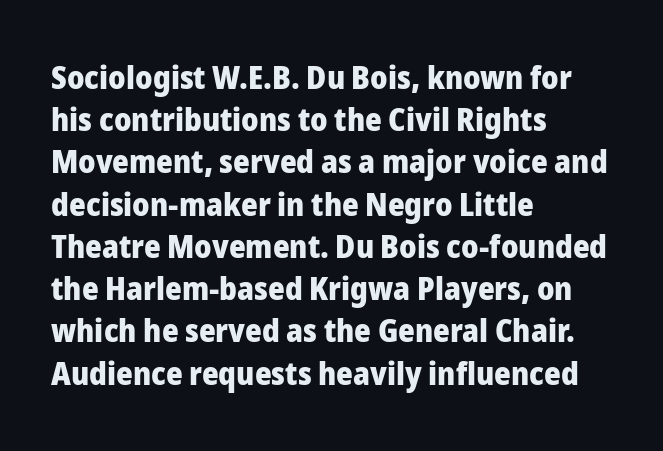
The image shows 32 px heavy sans-serif type, upright; set left-aligned, normal line spacing (1.32x), normal letter spacing, not underlined; low stroke contrast and a medium x-height.
